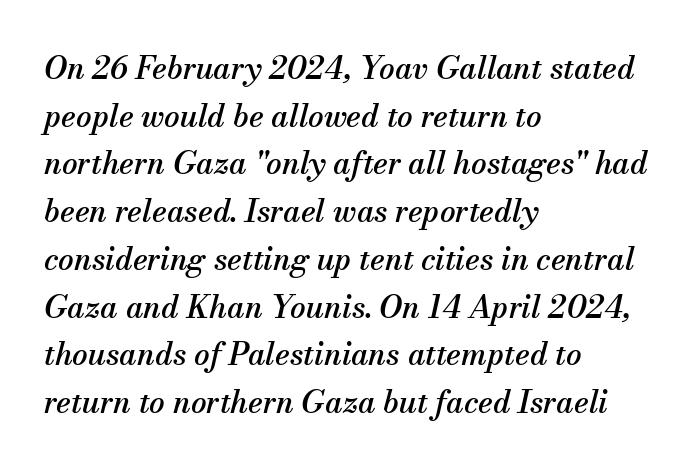
The passage shown has conventional tracking throughout. Looks like regular typesetting: each glyph gets only the width it needs. Nobody drew a line under any word here. Evenly set lines give the paragraph a standard silhouette.
